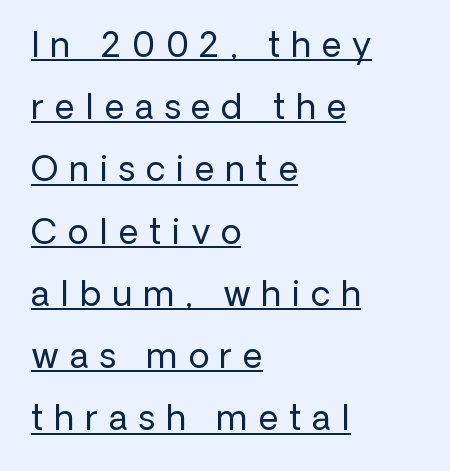
Q: Is the text bold? A: No.
Q: Is the text italic (slanted)? A: No, it is upright.
Q: Is the typeface a serif or a sans-serif typeface? A: Sans-serif.
Q: Is the text underlined? A: Yes.
Q: How is the paragraph aligned? A: Left-aligned.
Q: Is the spacing between letters normal or unusually wide? A: Unusually wide.
Q: Width (condensed, normal, or wide)? A: Normal.
Q: Stroke contrast? A: Low.
Q: x-height? A: Medium.
Q: Monospaced? A: No.
